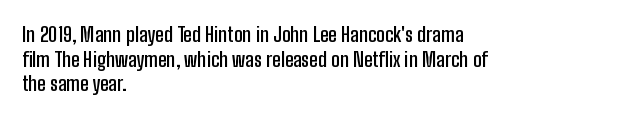
The image shows 20 px text type, upright; set left-aligned, line spacing 1.23x, normal letter spacing, not underlined.
